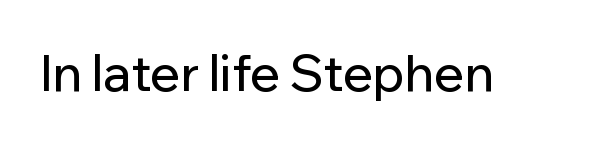
The rendering shows plain stroke endings on the letterforms — a sans-serif design. Clear beneath every line of the passage. Every character sits straight up, as roman type does. Here the designer chose a conventional face with non-uniform glyph widths. This rendering leaves character spacing at its baseline value.
